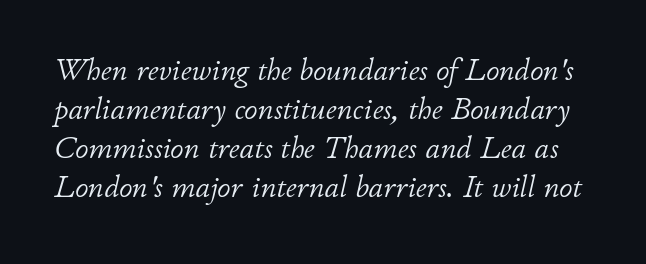
Honestly, the letter spacing is just normal — you wouldn't notice it. The foot of each line stays bare and open. Looks like regular typesetting: each glyph gets only the width it needs. The letterforms sit at book weight or below. The line-height multiplier appears to be the usual default. Slanted lettering throughout.
